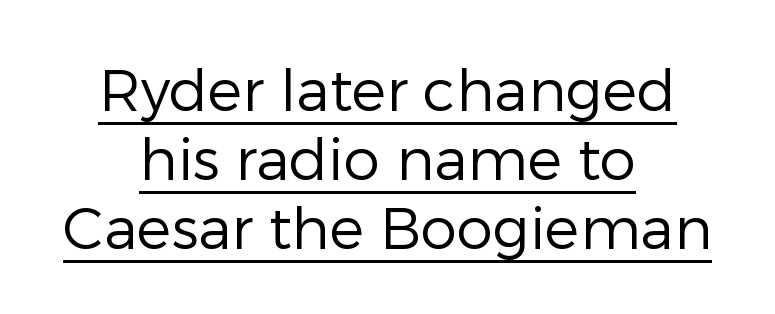
The typeface chosen for these lines omits serifs. The face used here is proportionally spaced, like ordinary book or web type. The letterforms sit shoulder to shoulder at normal distance. A centered setting, common on invitations and titles, is used for this passage. Does the lettering tilt? It doesn't — this is upright.
